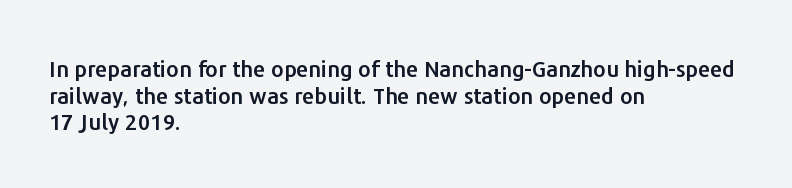
A student would call this left alignment; a typographer would say flush left, rag right. Nobody touched the tracking dial on this one. Tall strokes in this sample are plumb rather than angled. Descenders are the only things crossing below the line.
